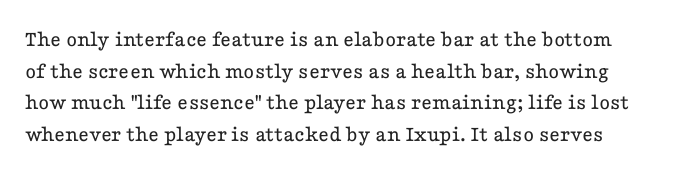
{"italic": "no", "bold": "no", "underline": "no", "line_spacing": "normal", "line_spacing_ratio": 1.37, "letter_spacing": "normal", "letter_spacing_em": 0.0, "glyph_px": 23}
